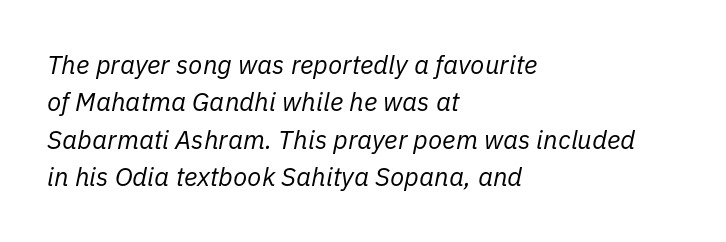
Q: Is the text bold? A: No.
Q: Is the text italic (slanted)? A: Yes, it leans right by about 11 degrees.
Q: Is the text underlined? A: No.
Q: How is the paragraph aligned? A: Left-aligned.
Q: Is the spacing between letters normal or unusually wide? A: Normal.
Q: Is the spacing between lines tight, normal or loose? A: Normal.
